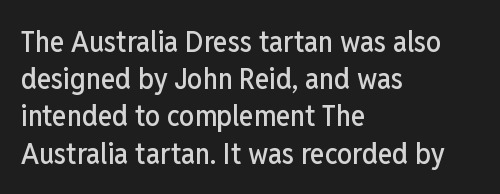
Q: Is the text italic (slanted)? A: No, it is upright.
Q: Is the typeface a serif or a sans-serif typeface? A: Sans-serif.
Q: Is the text underlined? A: No.
Q: How is the paragraph aligned? A: Left-aligned.
Q: Is the spacing between letters normal or unusually wide? A: Normal.
Q: Width (condensed, normal, or wide)? A: Condensed.
Q: Stroke contrast? A: Low.
Q: x-height? A: Medium.
Q: Monospaced? A: No.
